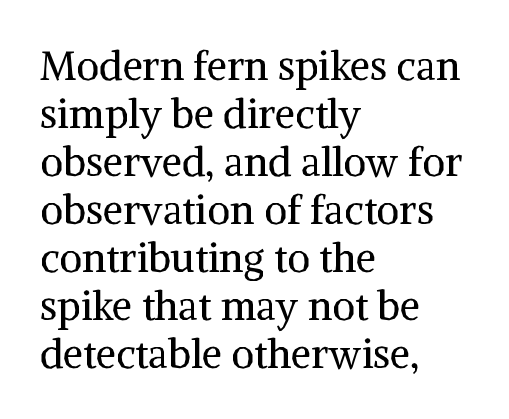
Do the characters align in a grid? No, the font is proportional. Notice how the stems are strictly vertical — no italics here. Stems here are at most as thick as an everyday book face. Honestly, there is no underline to notice here at all. You can tell from the footed stems that serif type was used. Standard letterfit; no display-style spreading of the glyphs.
